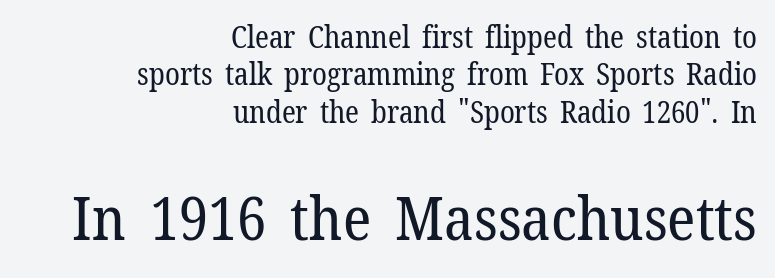
The image shows 61 px regular-weight serif type, upright; set right-aligned, normal line spacing (1.25x), normal letter spacing, not underlined; the second (bottom) block is 2.03x larger; low stroke contrast and a medium x-height.
